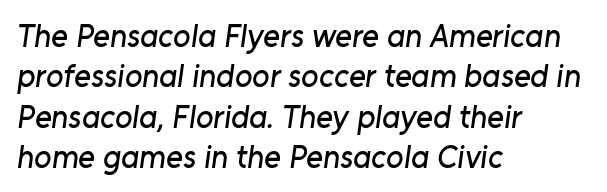
The image shows 32 px sans-serif type; set left-aligned, normal line spacing (1.26x), normal letter spacing, not underlined; low stroke contrast and a medium x-height.
